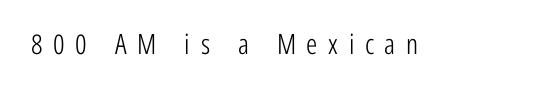
The image shows 28 px light, condensed sans-serif type, upright; set unusually wide letter spacing (+0.38 em), not underlined; low stroke contrast and a medium x-height.
